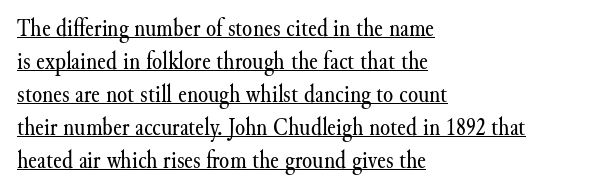
{"italic": "no", "bold": "no", "underline": "yes", "align": "left", "line_spacing": "normal", "line_spacing_ratio": 1.27, "letter_spacing": "normal", "letter_spacing_em": 0.0, "glyph_px": 26}
